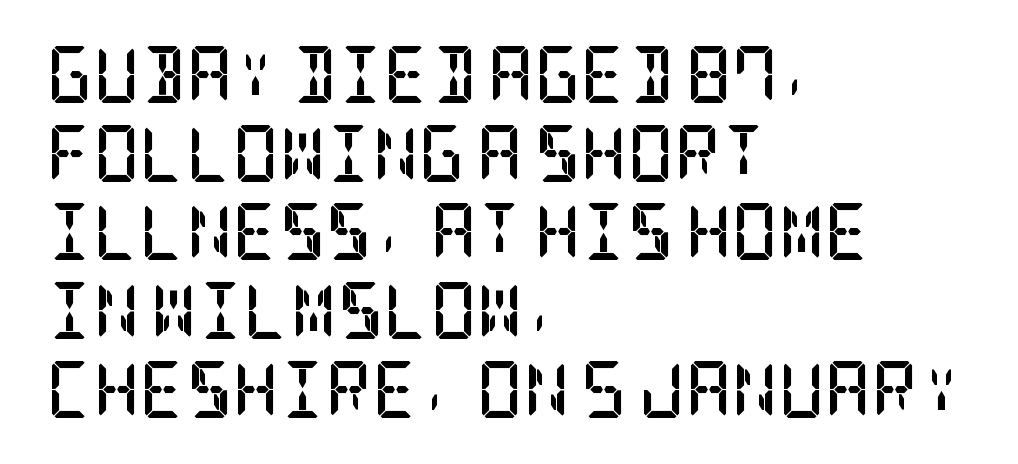
Q: Is the text bold? A: Yes.
Q: Is the text italic (slanted)? A: No, it is upright.
Q: Is the typeface a serif or a sans-serif typeface? A: Serif.
Q: Is the text underlined? A: No.
Q: How is the paragraph aligned? A: Left-aligned.
Q: Is the spacing between letters normal or unusually wide? A: Normal.
Q: Is the spacing between lines tight, normal or loose? A: Normal.
Q: Width (condensed, normal, or wide)? A: Condensed.
Q: Stroke contrast? A: Low.
Q: x-height? A: Large.
